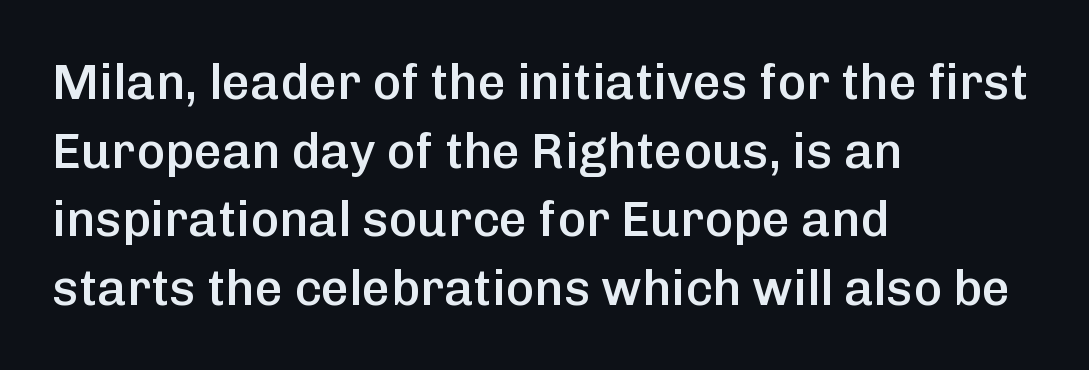
Q: Is the text bold? A: Semi-bold.
Q: Is the text italic (slanted)? A: No, it is upright.
Q: Is the typeface a serif or a sans-serif typeface? A: Sans-serif.
Q: Is the text underlined? A: No.
Q: How is the paragraph aligned? A: Left-aligned.
Q: Is the spacing between letters normal or unusually wide? A: Normal.
Q: Is the spacing between lines tight, normal or loose? A: Normal.
Q: Width (condensed, normal, or wide)? A: Normal.
Q: Stroke contrast? A: Low.
Q: x-height? A: Medium.
Q: Monospaced? A: No.
